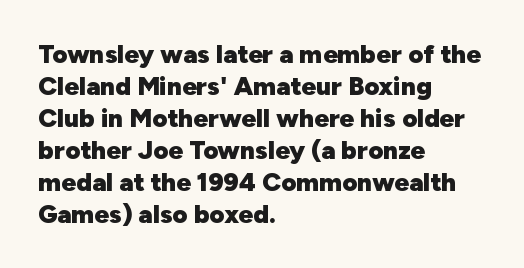
The image shows 26 px bold type, upright; set left-aligned, line spacing 1.23x, normal letter spacing, not underlined.
